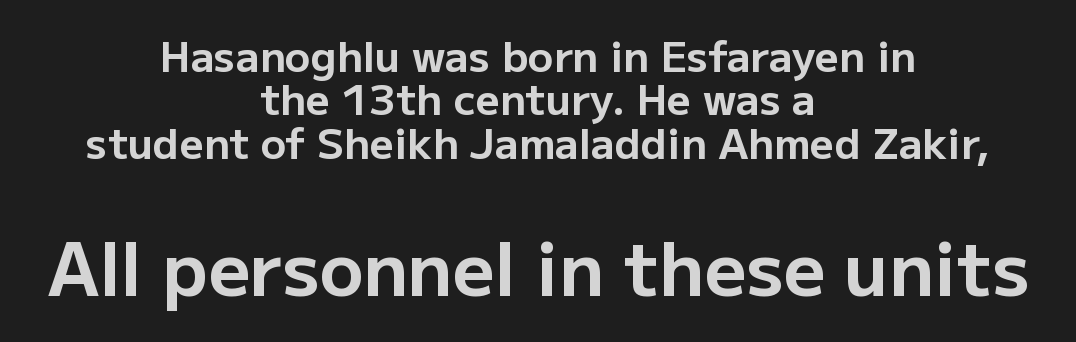
Observe the ordinary spacing: letters are neighbours, not strangers. Descender tails drop into unmarked territory. Compared with an ordinary text face, these strokes are far heavier — a full bold. Honestly, the rows look squashed on top of each other.
